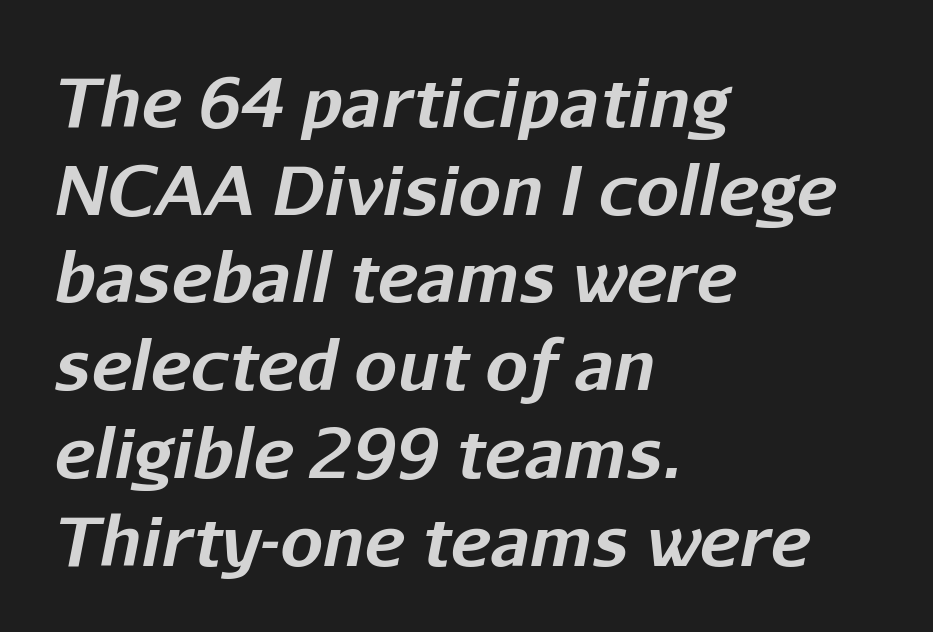
The image shows 68 px bold type, italic (leaning right); set left-aligned, normal line spacing (1.29x), normal letter spacing, not underlined; low stroke contrast and a medium x-height.
